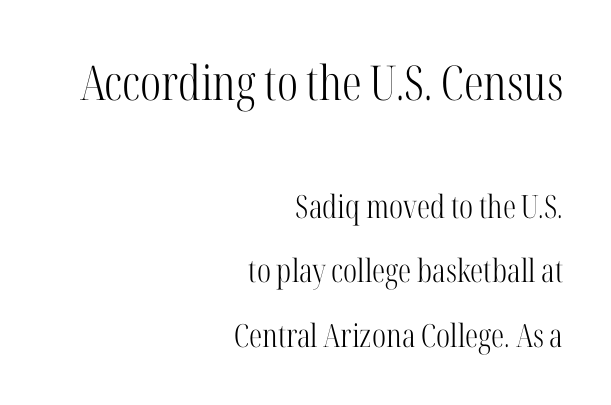
The image shows 48 px light, condensed serif type, upright; set right-aligned, loose line spacing (2.01x), normal letter spacing, not underlined; the first (top) block is 1.5x larger; high stroke contrast and a medium x-height.
